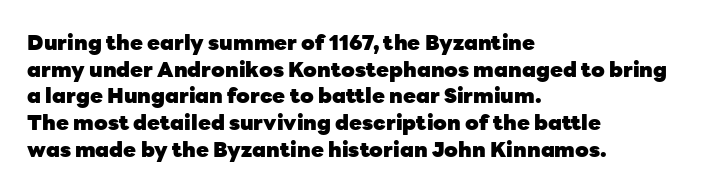
{"italic": "no", "bold": "yes", "underline": "no", "align": "left", "line_spacing": "normal", "line_spacing_ratio": 1.27, "letter_spacing": "normal", "letter_spacing_em": 0.0, "glyph_px": 21}
